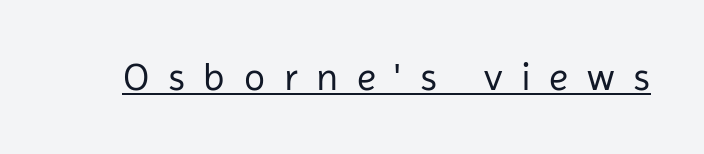
The lettering stays uniformly vertical, giving the passage a roman look. Stroke thickness stays within the range of a standard reading face or lighter. Words appear elongated and porous because spacing is wide. Each line of the rendering has a horizontal stroke beneath the glyphs.
